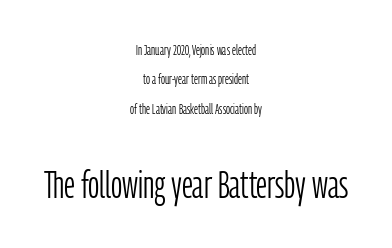
The image shows 39 px light, condensed sans-serif type, upright; set centered, loose line spacing (2.09x), normal letter spacing, not underlined; the second (bottom) block is 2.79x larger; low stroke contrast and a medium x-height.
